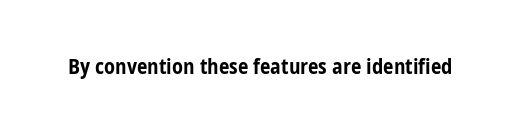
The letterforms sit shoulder to shoulder at normal distance. These lines were composed using upright roman letters. Check the space under the baseline: it is left empty. The sample has been set heavy, in full bold.
